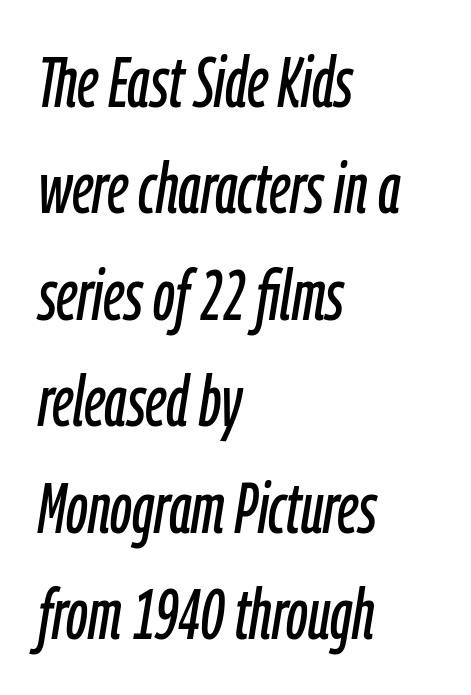
The image shows 71 px condensed type, italic (leaning right); set left-aligned, normal line spacing (1.5x), normal letter spacing, not underlined; low stroke contrast and a medium x-height.
